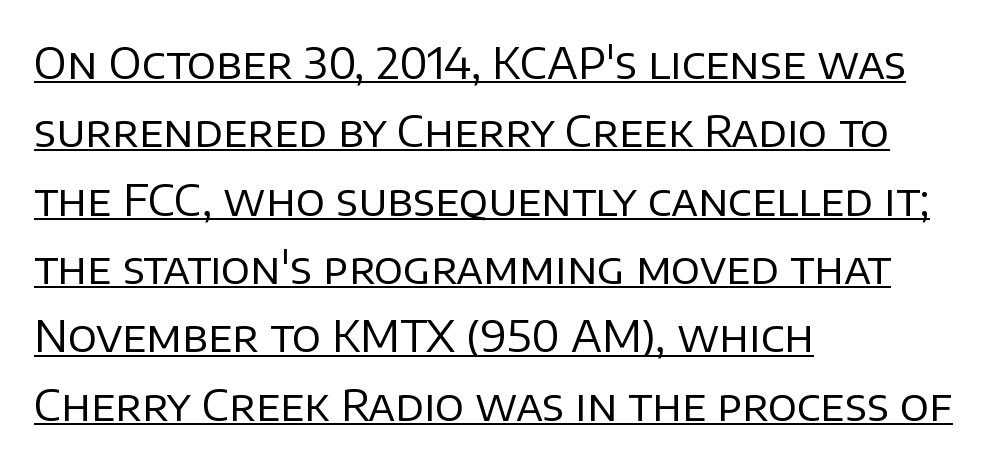
Q: Is the text bold? A: No.
Q: Is the text italic (slanted)? A: No, it is upright.
Q: Is the typeface a serif or a sans-serif typeface? A: Sans-serif.
Q: Is the text underlined? A: Yes.
Q: How is the paragraph aligned? A: Left-aligned.
Q: Is the spacing between letters normal or unusually wide? A: Normal.
Q: Is the spacing between lines tight, normal or loose? A: Normal.
Q: Width (condensed, normal, or wide)? A: Normal.
Q: Stroke contrast? A: Low.
Q: x-height? A: Large.
Q: Monospaced? A: No.
